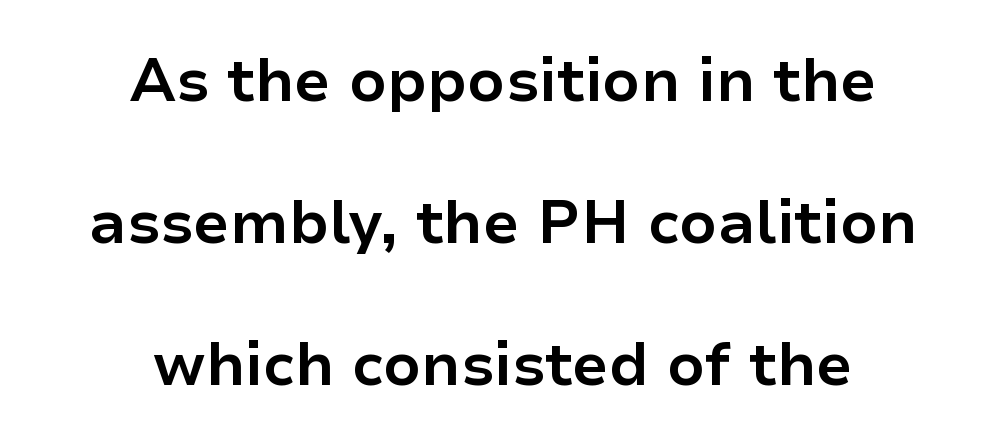
Q: Is the text bold? A: Yes.
Q: Is the text italic (slanted)? A: No, it is upright.
Q: Is the typeface a serif or a sans-serif typeface? A: Sans-serif.
Q: Is the text underlined? A: No.
Q: How is the paragraph aligned? A: Centered.
Q: Is the spacing between letters normal or unusually wide? A: Normal.
Q: Is the spacing between lines tight, normal or loose? A: Loose.
Q: Width (condensed, normal, or wide)? A: Normal.
Q: Stroke contrast? A: Low.
Q: x-height? A: Medium.
Q: Monospaced? A: No.
